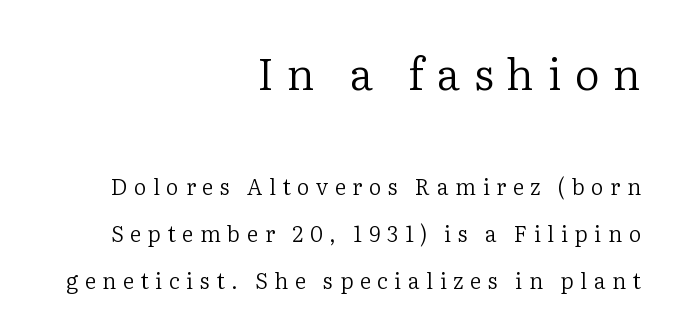
Q: Is the text bold? A: No.
Q: Is the text italic (slanted)? A: No, it is upright.
Q: Is the typeface a serif or a sans-serif typeface? A: Serif.
Q: Is the text underlined? A: No.
Q: How is the paragraph aligned? A: Right-aligned.
Q: Is the spacing between letters normal or unusually wide? A: Unusually wide.
Q: Is the spacing between lines tight, normal or loose? A: Loose.
Q: Which block of text is set in a larger size, the first (top) or the second (bottom)? A: The first (top) one.
Q: Width (condensed, normal, or wide)? A: Normal.
Q: Stroke contrast? A: Low.
Q: x-height? A: Medium.
Q: Monospaced? A: No.
